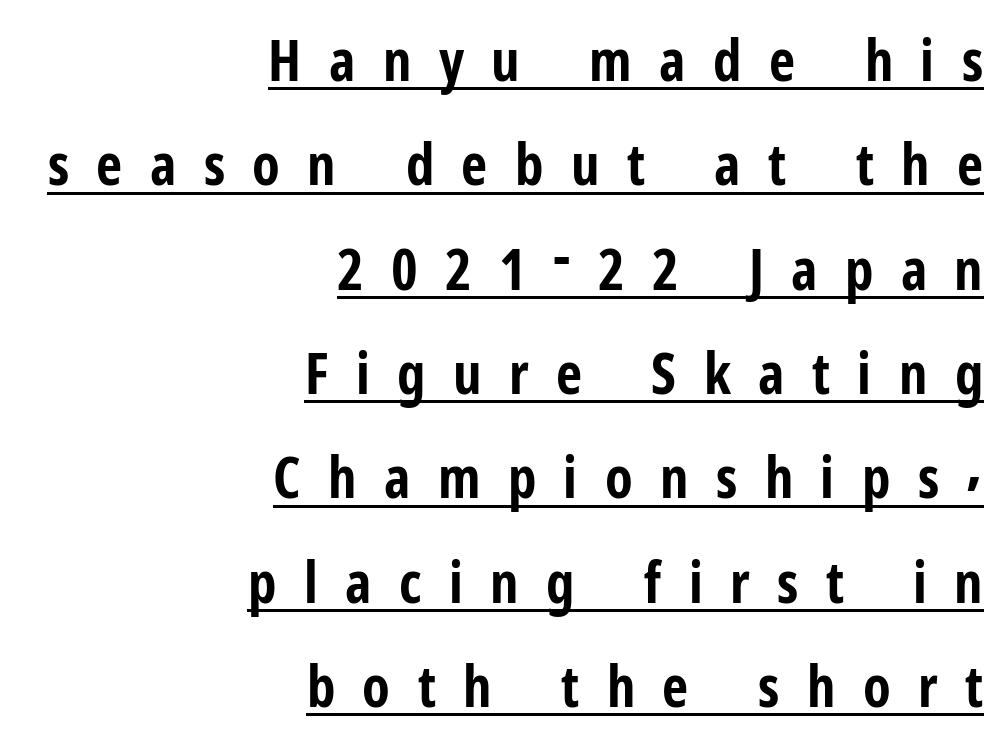
Q: Is the text bold? A: Yes.
Q: Is the text italic (slanted)? A: No, it is upright.
Q: Is the typeface a serif or a sans-serif typeface? A: Sans-serif.
Q: Is the text underlined? A: Yes.
Q: How is the paragraph aligned? A: Right-aligned.
Q: Is the spacing between letters normal or unusually wide? A: Unusually wide.
Q: Width (condensed, normal, or wide)? A: Condensed.
Q: Stroke contrast? A: Low.
Q: x-height? A: Medium.
Q: Monospaced? A: No.
